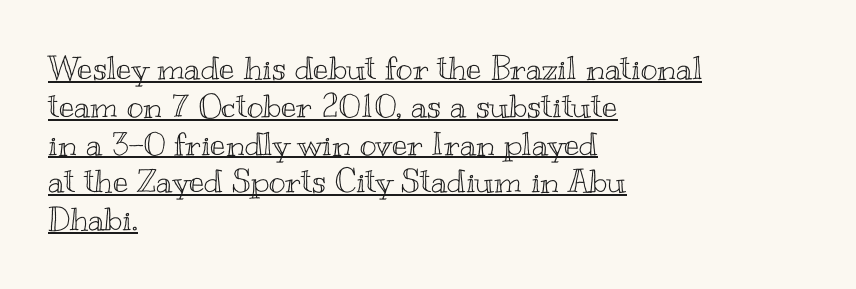
Q: Is the text italic (slanted)? A: No, it is upright.
Q: Is the text underlined? A: Yes.
Q: How is the paragraph aligned? A: Left-aligned.
Q: Is the spacing between letters normal or unusually wide? A: Normal.
Q: Width (condensed, normal, or wide)? A: Wide.
Q: x-height? A: Small.
Q: Monospaced? A: No.
